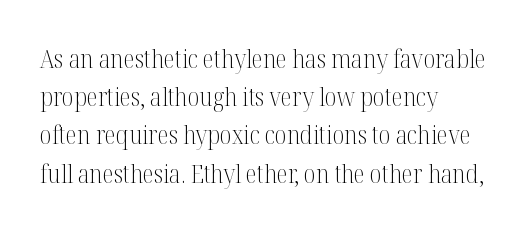
The image shows 26 px text type, upright; set left-aligned, normal line spacing (1.47x), normal letter spacing, not underlined.
